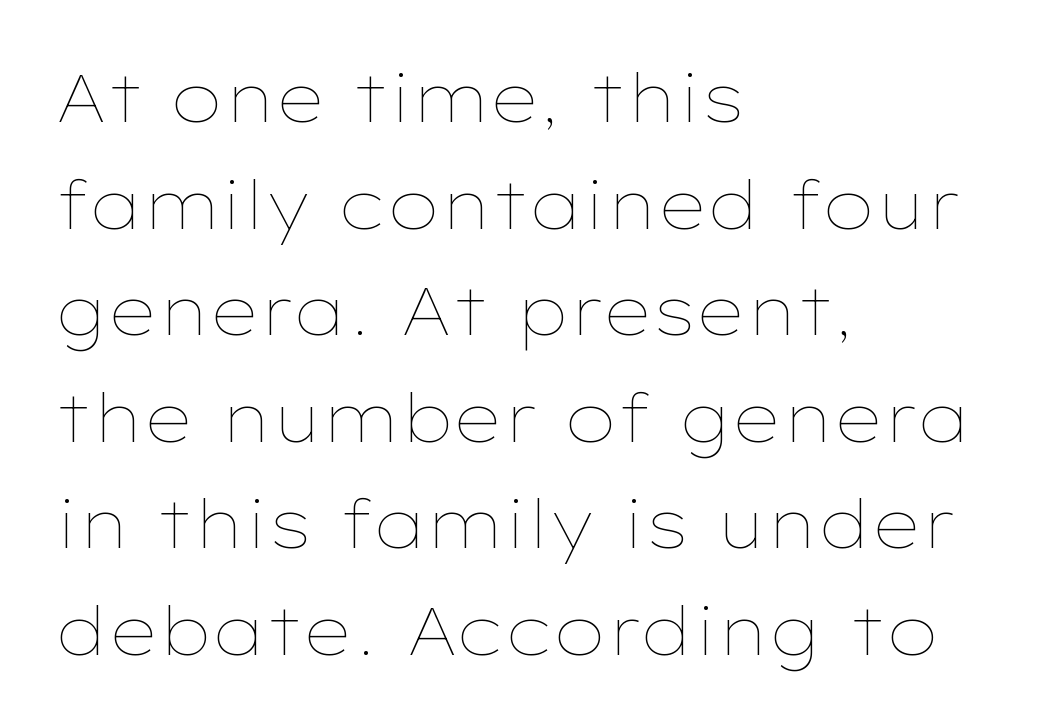
The image shows 67 px thin, wide type, upright; set left-aligned, normal line spacing (1.59x), normal letter spacing, not underlined; low stroke contrast and a medium x-height.
